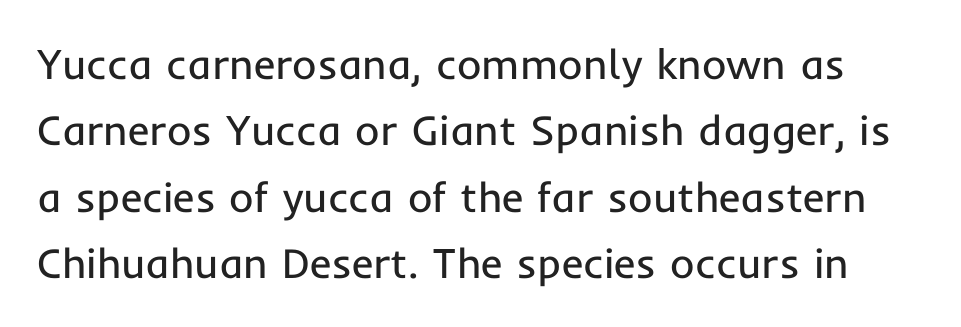
Interline gaps are of average width in this sample. Serifs: no, the terminals of the letterforms are clean. No extra tracking has been applied to these lines. Summary of weight: not heavy and not bold. Descenders hang freely into open space. You could not count columns in this text — the font is proportionally spaced.
